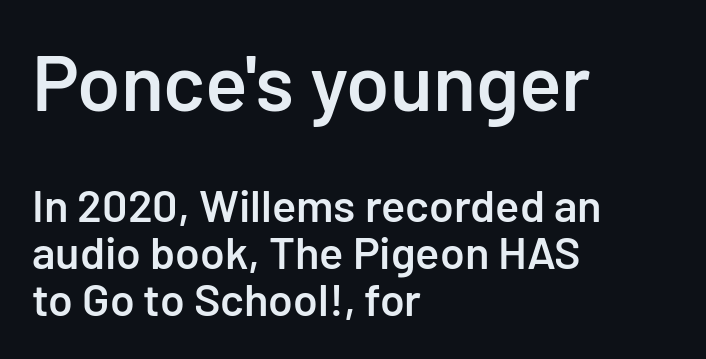
Q: Is the text bold? A: Semi-bold.
Q: Is the text italic (slanted)? A: No, it is upright.
Q: Is the typeface a serif or a sans-serif typeface? A: Sans-serif.
Q: Is the text underlined? A: No.
Q: How is the paragraph aligned? A: Left-aligned.
Q: Is the spacing between letters normal or unusually wide? A: Normal.
Q: Is the spacing between lines tight, normal or loose? A: Tight.
Q: Which block of text is set in a larger size, the first (top) or the second (bottom)? A: The first (top) one.
Q: Width (condensed, normal, or wide)? A: Normal.
Q: Stroke contrast? A: Low.
Q: x-height? A: Medium.
Q: Monospaced? A: No.
